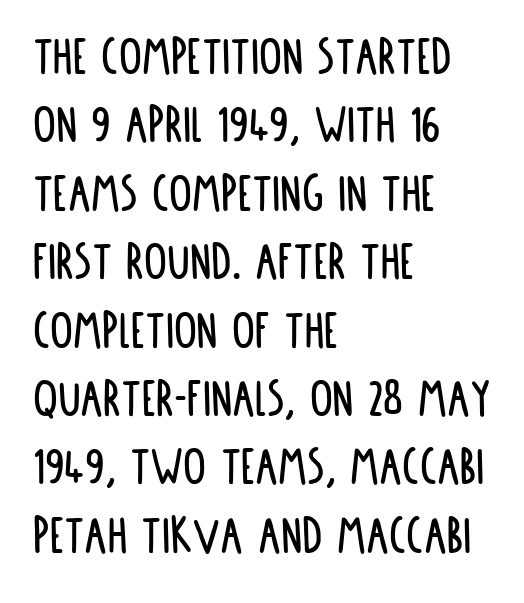
This sample uses a sans-serif face. This is the regular roman posture of the typeface. No word sits above an underline. Words appear dense and cohesive because spacing is normal. The paragraph has a hard left edge and a soft right edge. The letters advance in unequal steps, a hallmark of proportional type.
